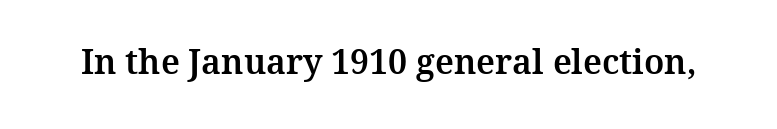
Q: Is the text italic (slanted)? A: No, it is upright.
Q: Is the typeface a serif or a sans-serif typeface? A: Serif.
Q: Is the text underlined? A: No.
Q: Is the spacing between letters normal or unusually wide? A: Normal.
Q: Width (condensed, normal, or wide)? A: Normal.
Q: Stroke contrast? A: Medium.
Q: x-height? A: Medium.
Q: Monospaced? A: No.
